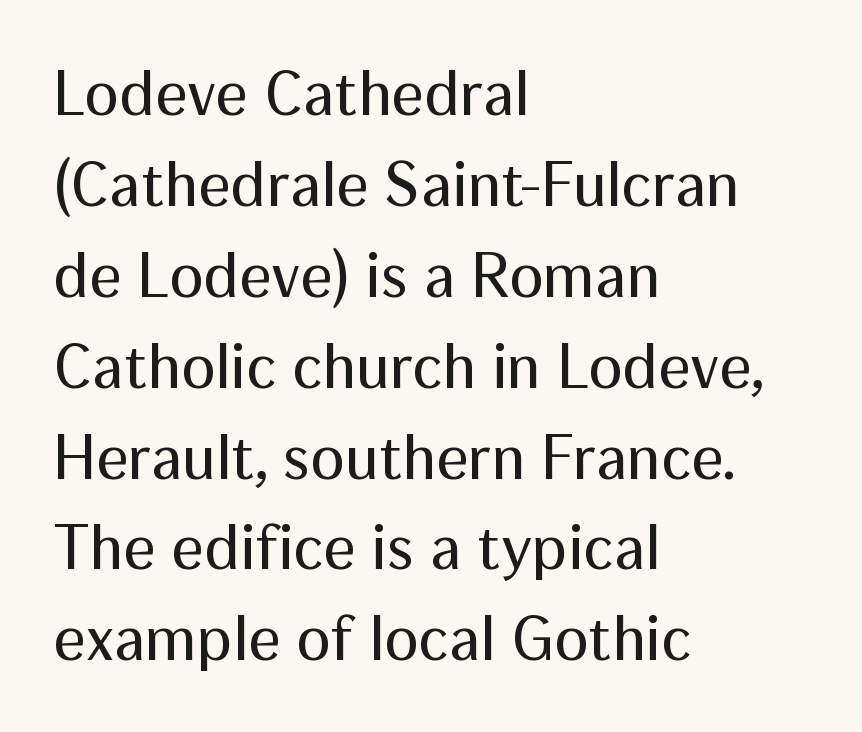
Q: Is the text bold? A: No.
Q: Is the text italic (slanted)? A: No, it is upright.
Q: Is the typeface a serif or a sans-serif typeface? A: Sans-serif.
Q: Is the text underlined? A: No.
Q: How is the paragraph aligned? A: Left-aligned.
Q: Is the spacing between letters normal or unusually wide? A: Normal.
Q: Is the spacing between lines tight, normal or loose? A: Normal.
Q: Width (condensed, normal, or wide)? A: Normal.
Q: Stroke contrast? A: Medium.
Q: x-height? A: Medium.
Q: Monospaced? A: No.
